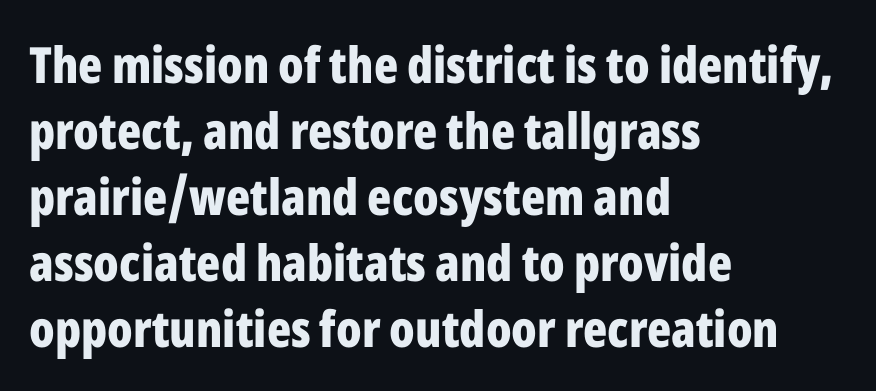
{"serif": "no", "italic": "no", "bold": "yes", "weight": "bold", "width": "condensed", "stroke_contrast": "low", "x_height": "medium", "monospaced": "no", "underline": "no", "align": "left", "line_spacing": "normal", "line_spacing_ratio": 1.32, "letter_spacing": "normal", "letter_spacing_em": 0.0, "glyph_px": 50}
